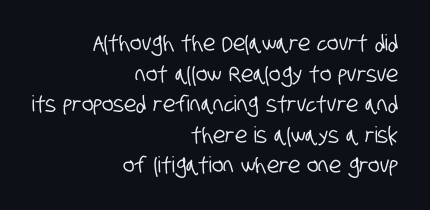
{"underline": "no", "align": "right", "line_spacing": "normal", "line_spacing_ratio": 1.39, "letter_spacing": "normal", "letter_spacing_em": 0.0, "glyph_px": 22}
